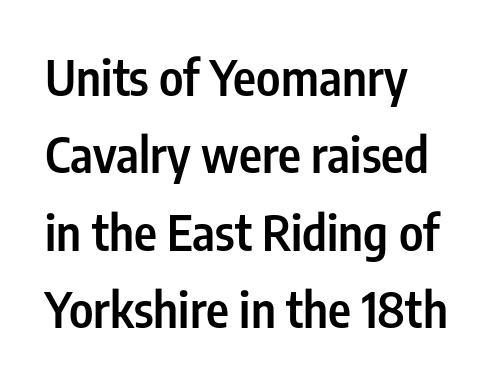
The sample has been set in demibold, a notch under bold. Regular leading. The horizontal fit of the characters is conventional and even. Posture: vertical. Descenders are the only things crossing below the line.
